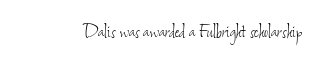
{"bold": "no", "underline": "no", "letter_spacing": "normal", "letter_spacing_em": 0.0, "glyph_px": 22}
